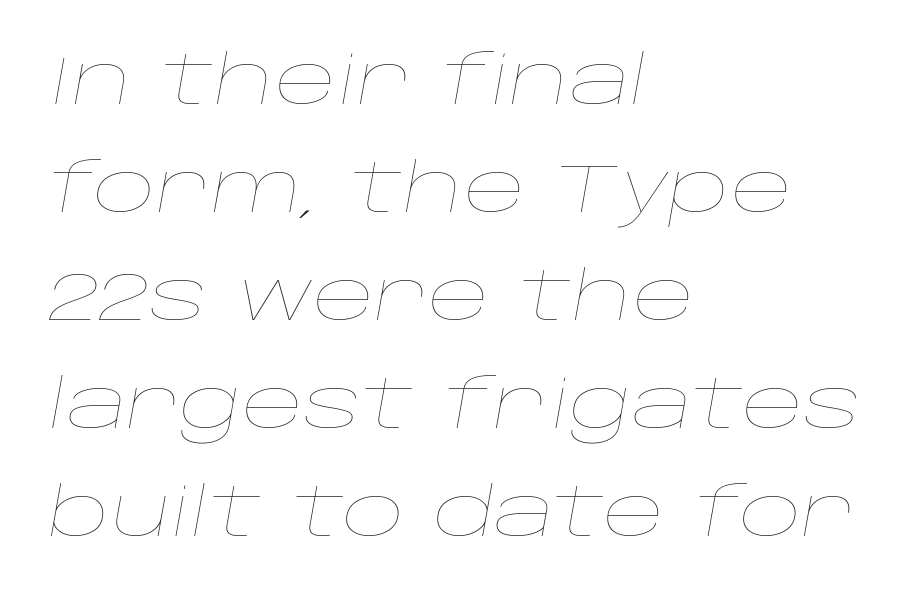
The image shows 68 px thin, wide type, italic (leaning right); set left-aligned, normal line spacing (1.59x), normal letter spacing, not underlined; low stroke contrast and a large x-height.
